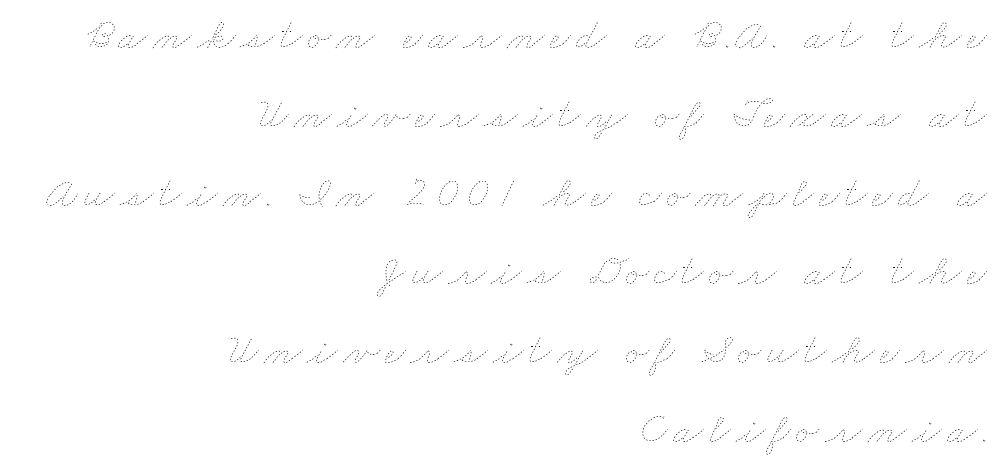
The zone under the glyphs is completely vacant. These lines are rendered in a variable-pitch font. Is the type heavy? It reads as light-to-regular instead. Is the block centered? No — it sits flush against the right margin.
